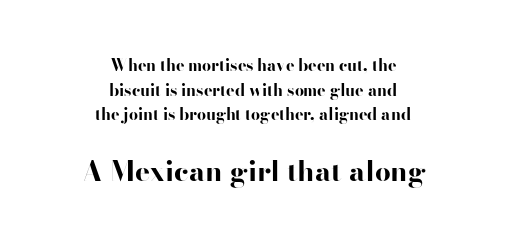
The image shows 28 px bold, wide sans-serif type, upright; set centered, normal line spacing (1.54x), normal letter spacing, not underlined; the second (bottom) block is 1.75x larger; high stroke contrast and a small x-height.
